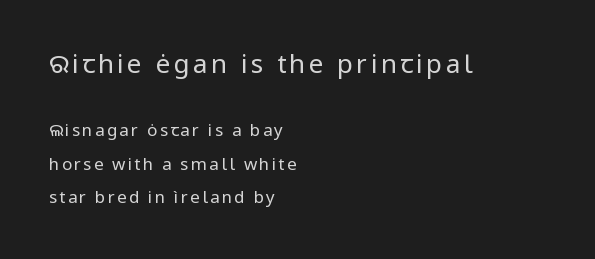
The image shows 26 px text type, upright; set left-aligned, loose line spacing (1.95x), not underlined; the first (top) block is 1.53x larger.
